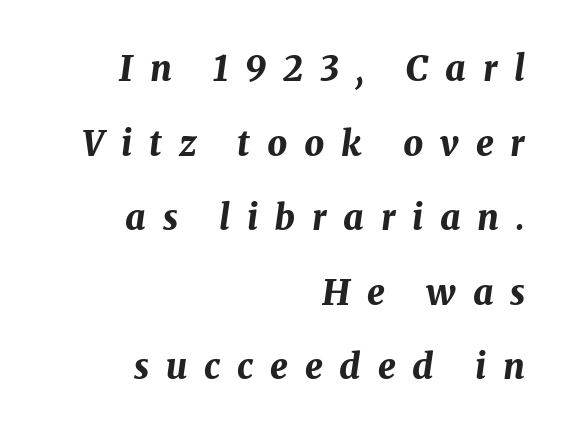
{"italic": "yes", "lean": "right", "slant_degrees": 8, "bold": "yes", "weight": "bold", "width": "normal", "stroke_contrast": "medium", "x_height": "medium", "monospaced": "no", "underline": "no", "align": "right", "line_spacing": "loose", "line_spacing_ratio": 2.13, "letter_spacing": "wide", "letter_spacing_em": 0.48, "glyph_px": 35}
